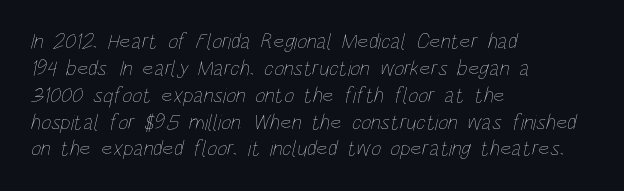
The image shows 22 px text type; set left-aligned, line spacing 1.22x, normal letter spacing, not underlined.
